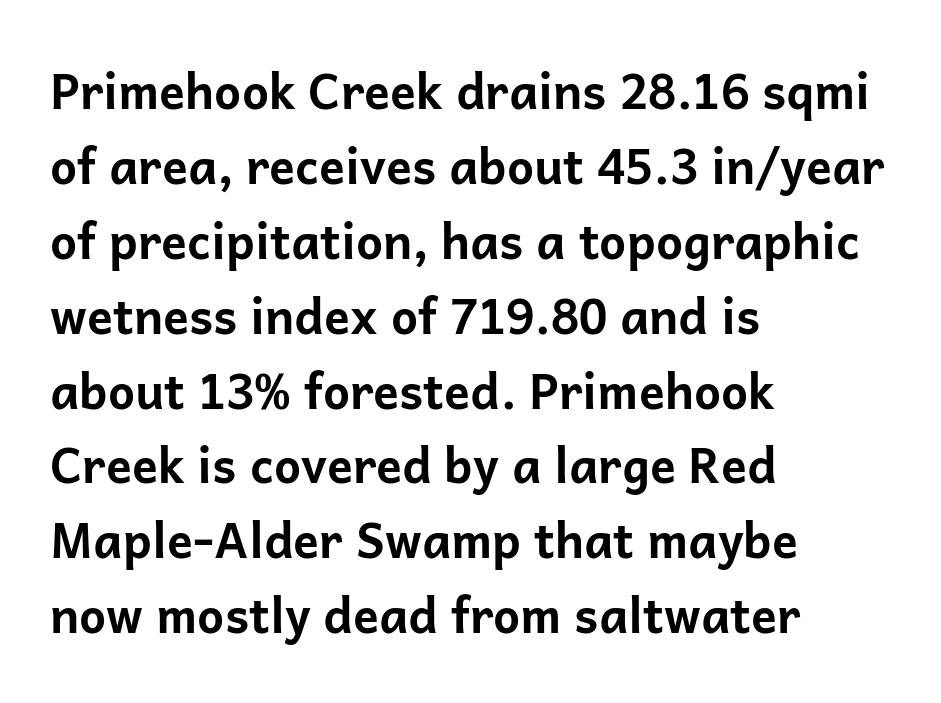
{"serif": "no", "italic": "no", "bold": "yes", "weight": "bold", "width": "normal", "stroke_contrast": "low", "x_height": "medium", "monospaced": "no", "underline": "no", "align": "left", "line_spacing": "normal", "line_spacing_ratio": 1.56, "letter_spacing": "normal", "letter_spacing_em": 0.0, "glyph_px": 48}
